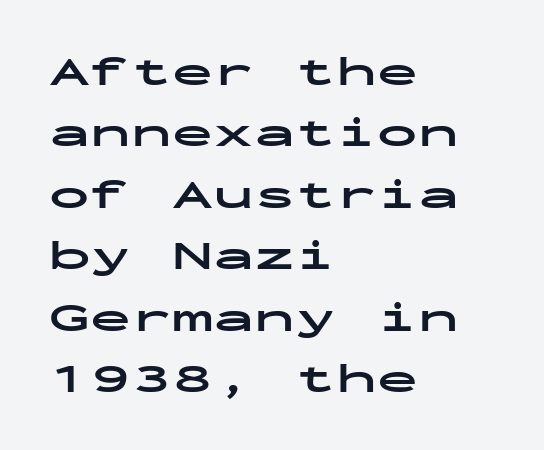
The image shows 41 px bold, wide sans-serif type, upright, monospaced; set left-aligned, normal line spacing (1.5x), normal letter spacing, not underlined; low stroke contrast and a medium x-height.
